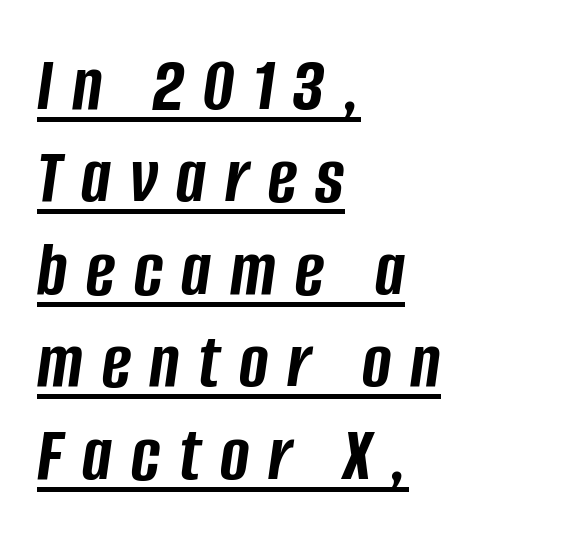
Q: Is the text bold? A: Yes.
Q: Is the text italic (slanted)? A: Yes, it leans right by about 8 degrees.
Q: Is the text underlined? A: Yes.
Q: How is the paragraph aligned? A: Left-aligned.
Q: Is the spacing between letters normal or unusually wide? A: Unusually wide.
Q: Width (condensed, normal, or wide)? A: Condensed.
Q: Stroke contrast? A: Low.
Q: x-height? A: Large.
Q: Monospaced? A: No.
